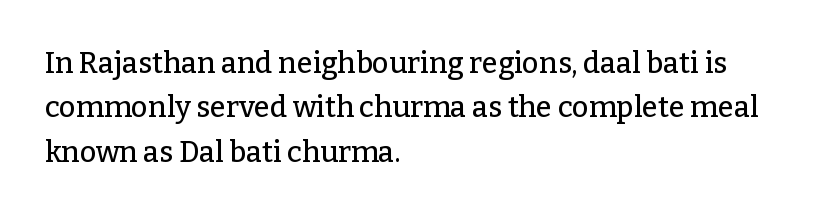
What's the leading like? Ordinary, nothing unusual. This sample uses a serif face. Each row of text sits above clean, open space. The lines are quadded left. Is there any slant? The stems are plumb. The rendering uses natural spacing where letterforms have individual widths.
